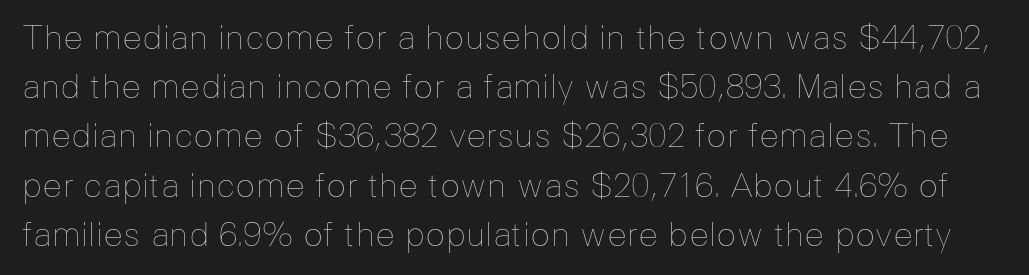
This is not heavy type; no bold has been used. Is there any slant? The stems are plumb. These lines are rendered in a variable-pitch font. These lines sit exactly where default settings would place them.
